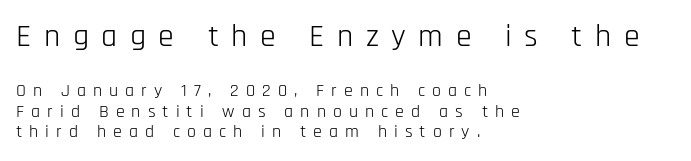
Q: Is the text bold? A: No.
Q: Is the text italic (slanted)? A: No, it is upright.
Q: Is the typeface a serif or a sans-serif typeface? A: Sans-serif.
Q: Is the text underlined? A: No.
Q: How is the paragraph aligned? A: Left-aligned.
Q: Is the spacing between letters normal or unusually wide? A: Unusually wide.
Q: Which block of text is set in a larger size, the first (top) or the second (bottom)? A: The first (top) one.
Q: Width (condensed, normal, or wide)? A: Condensed.
Q: Stroke contrast? A: Low.
Q: x-height? A: Large.
Q: Monospaced? A: No.
